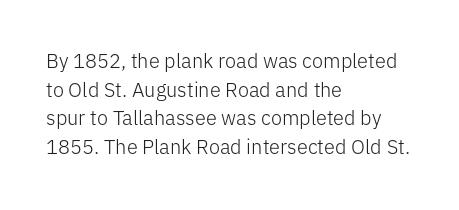
The image shows 20 px text type, upright; set left-aligned, normal line spacing (1.43x), normal letter spacing, not underlined.
